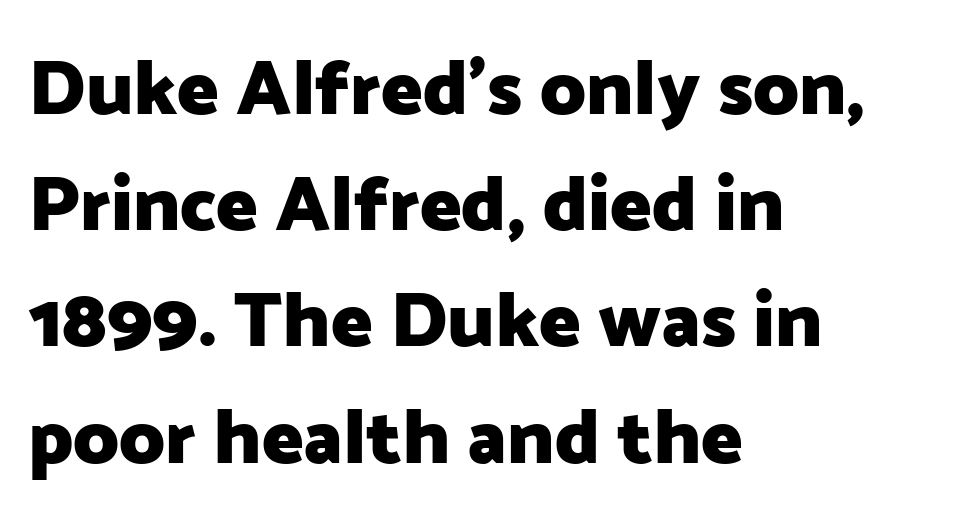
{"serif": "no", "italic": "no", "bold": "yes", "weight": "heavy", "width": "normal", "stroke_contrast": "low", "x_height": "medium", "monospaced": "no", "underline": "no", "align": "left", "line_spacing": "normal", "line_spacing_ratio": 1.49, "letter_spacing": "normal", "letter_spacing_em": 0.0, "glyph_px": 78}
